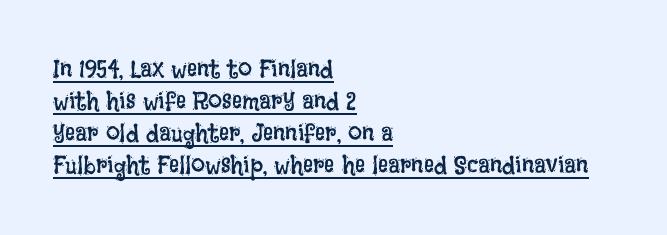
Q: Is the text bold? A: No.
Q: Is the text italic (slanted)? A: No, it is upright.
Q: Is the text underlined? A: Yes.
Q: How is the paragraph aligned? A: Left-aligned.
Q: Is the spacing between letters normal or unusually wide? A: Normal.
Q: Is the spacing between lines tight, normal or loose? A: Normal.
